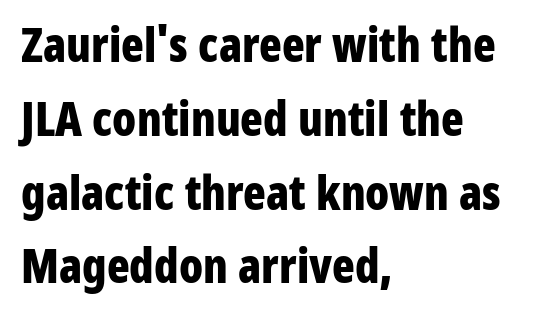
{"serif": "no", "italic": "no", "bold": "yes", "weight": "bold", "width": "condensed", "stroke_contrast": "low", "x_height": "medium", "monospaced": "no", "underline": "no", "align": "left", "line_spacing": "normal", "line_spacing_ratio": 1.57, "letter_spacing": "normal", "letter_spacing_em": 0.0, "glyph_px": 47}
